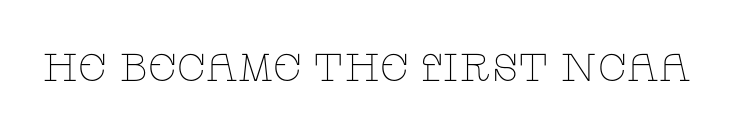
{"serif": "yes", "italic": "no", "bold": "no", "weight": "thin", "width": "wide", "stroke_contrast": "low", "x_height": "large", "monospaced": "no", "underline": "no", "letter_spacing": "normal", "letter_spacing_em": 0.0, "glyph_px": 39}
